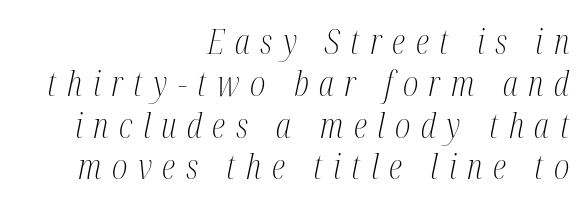
Q: Is the text bold? A: No.
Q: Is the text italic (slanted)? A: Yes, it leans right by about 12 degrees.
Q: Is the typeface a serif or a sans-serif typeface? A: Serif.
Q: Is the text underlined? A: No.
Q: How is the paragraph aligned? A: Right-aligned.
Q: Is the spacing between letters normal or unusually wide? A: Unusually wide.
Q: Width (condensed, normal, or wide)? A: Condensed.
Q: Stroke contrast? A: Medium.
Q: x-height? A: Medium.
Q: Monospaced? A: No.
